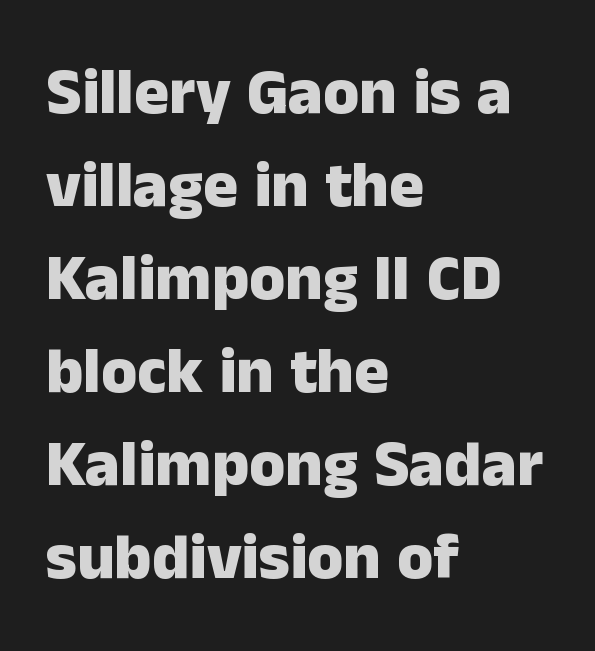
Q: Is the text bold? A: Yes.
Q: Is the text italic (slanted)? A: No, it is upright.
Q: Is the typeface a serif or a sans-serif typeface? A: Sans-serif.
Q: Is the text underlined? A: No.
Q: How is the paragraph aligned? A: Left-aligned.
Q: Is the spacing between letters normal or unusually wide? A: Normal.
Q: Is the spacing between lines tight, normal or loose? A: Normal.
Q: Width (condensed, normal, or wide)? A: Normal.
Q: Stroke contrast? A: Low.
Q: x-height? A: Medium.
Q: Monospaced? A: No.
